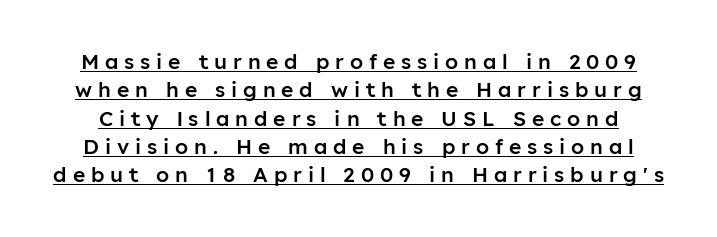
The image shows 21 px text type, upright; set normal line spacing (1.35x), unusually wide letter spacing (+0.28 em), underlined.
